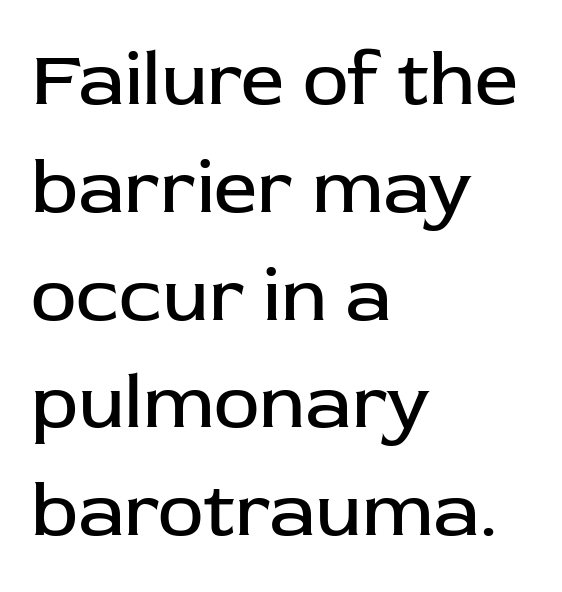
{"serif": "no", "italic": "no", "bold": "no", "weight": "regular", "width": "normal", "stroke_contrast": "low", "x_height": "medium", "monospaced": "no", "underline": "no", "align": "left", "line_spacing": "normal", "line_spacing_ratio": 1.4, "letter_spacing": "normal", "letter_spacing_em": 0.0, "glyph_px": 77}
